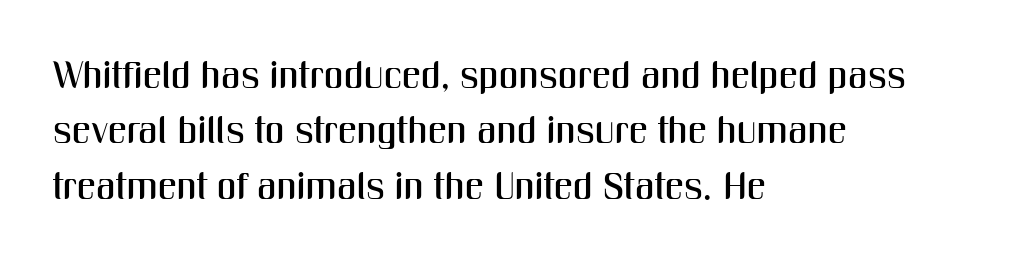
Q: Is the text italic (slanted)? A: No, it is upright.
Q: Is the typeface a serif or a sans-serif typeface? A: Sans-serif.
Q: Is the text underlined? A: No.
Q: How is the paragraph aligned? A: Left-aligned.
Q: Is the spacing between letters normal or unusually wide? A: Normal.
Q: Is the spacing between lines tight, normal or loose? A: Normal.
Q: Width (condensed, normal, or wide)? A: Condensed.
Q: Stroke contrast? A: Medium.
Q: x-height? A: Medium.
Q: Monospaced? A: No.
